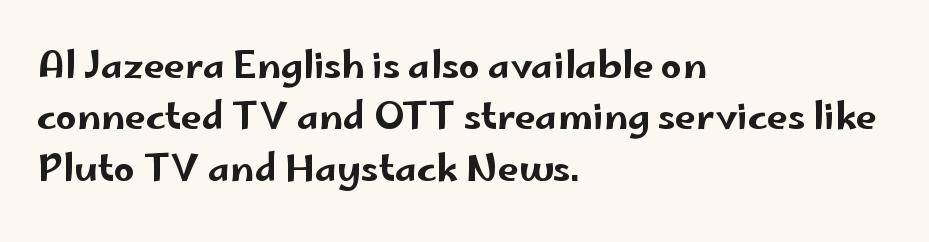
{"serif": "no", "italic": "no", "width": "wide", "stroke_contrast": "low", "x_height": "small", "monospaced": "no", "underline": "no", "align": "left", "line_spacing": "normal", "line_spacing_ratio": 1.39, "letter_spacing": "normal", "letter_spacing_em": 0.0, "glyph_px": 37}
